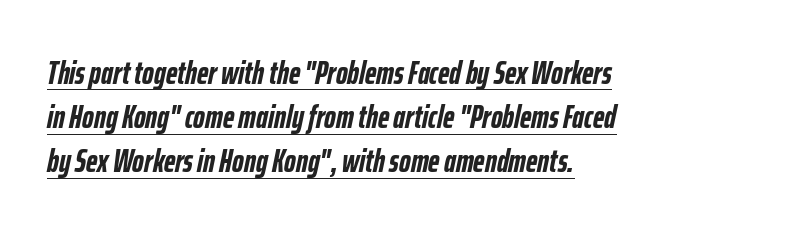
The image shows 32 px semibold, condensed type, italic (leaning right); set left-aligned, normal line spacing (1.38x), normal letter spacing, underlined; low stroke contrast and a medium x-height.
